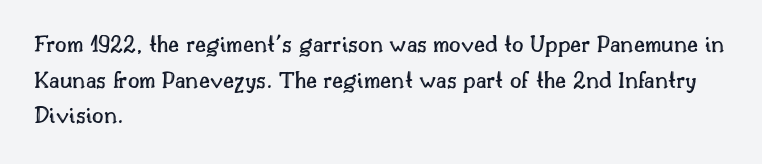
The image shows 25 px text type, upright; set left-aligned, normal line spacing (1.43x), normal letter spacing, not underlined.
